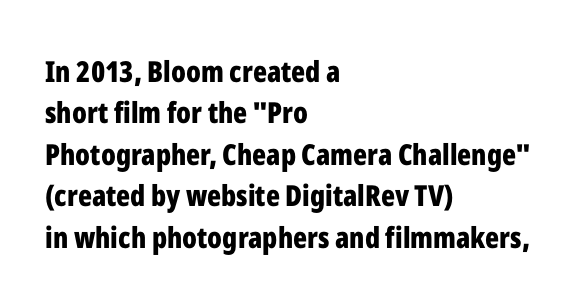
The image shows 29 px bold, condensed sans-serif type, upright; set left-aligned, normal line spacing (1.43x), normal letter spacing, not underlined; low stroke contrast and a medium x-height.
